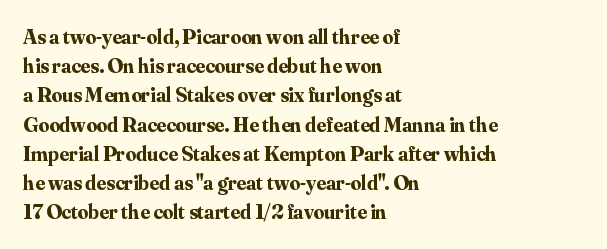
{"italic": "no", "bold": "yes", "underline": "no", "align": "left", "line_spacing": "normal", "line_spacing_ratio": 1.39, "letter_spacing": "normal", "letter_spacing_em": 0.0, "glyph_px": 21}
